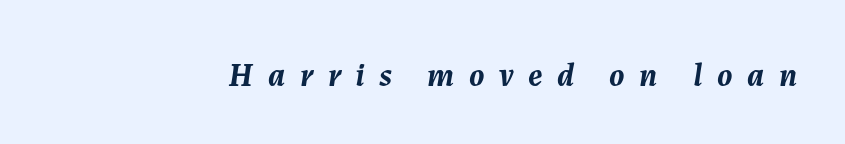
Rendered with sloped, italic letterforms. The letters advance in unequal steps, a hallmark of proportional type. I'd describe the lettering as bold — thick and assertive. Plain, unruled lines of type. The letters are spread apart with noticeably loose tracking.
